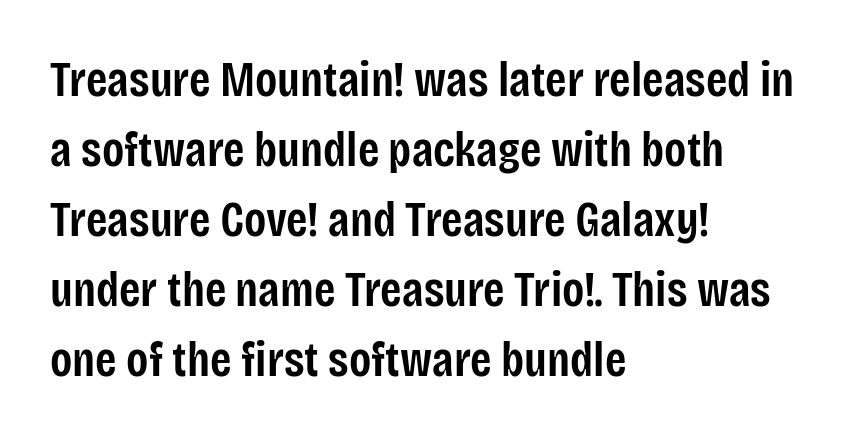
The image shows 49 px semibold, condensed sans-serif type, upright; set left-aligned, normal line spacing (1.43x), normal letter spacing, not underlined; low stroke contrast and a large x-height.
